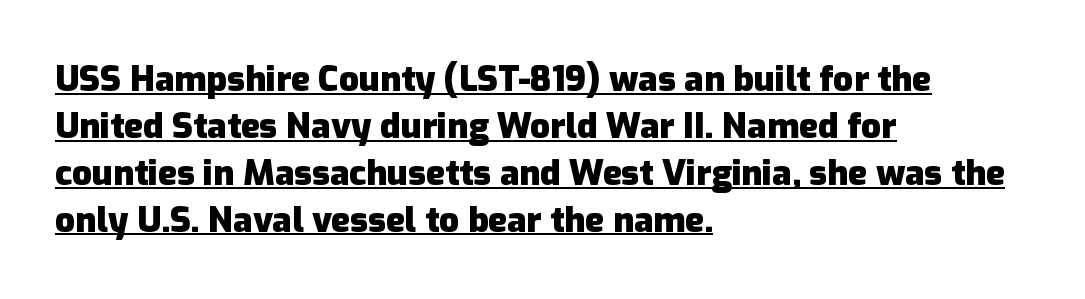
{"serif": "no", "italic": "no", "bold": "yes", "weight": "heavy", "width": "normal", "stroke_contrast": "low", "x_height": "medium", "monospaced": "no", "underline": "yes", "align": "left", "line_spacing": "normal", "line_spacing_ratio": 1.34, "letter_spacing": "normal", "letter_spacing_em": 0.0, "glyph_px": 35}
